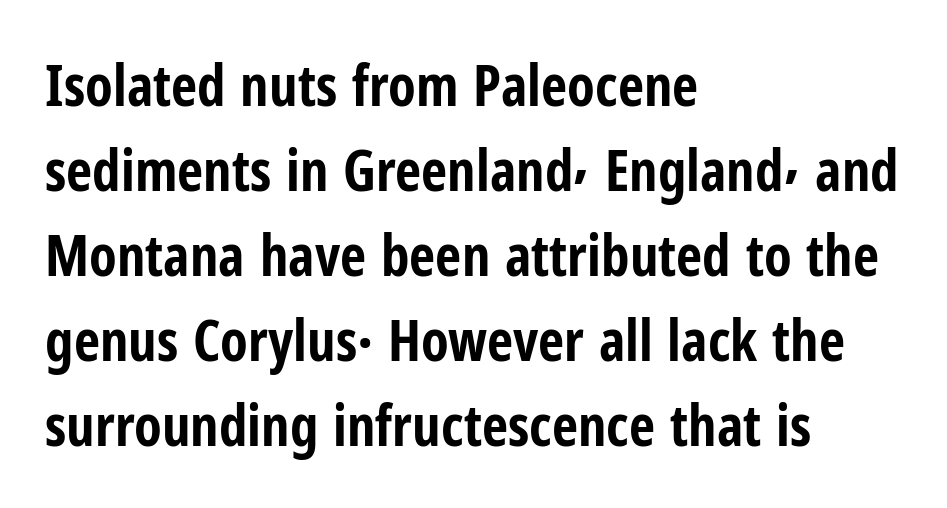
{"serif": "no", "italic": "no", "bold": "yes", "weight": "bold", "width": "condensed", "stroke_contrast": "low", "x_height": "medium", "monospaced": "no", "underline": "no", "align": "left", "line_spacing": "normal", "line_spacing_ratio": 1.49, "letter_spacing": "normal", "letter_spacing_em": 0.0, "glyph_px": 57}
